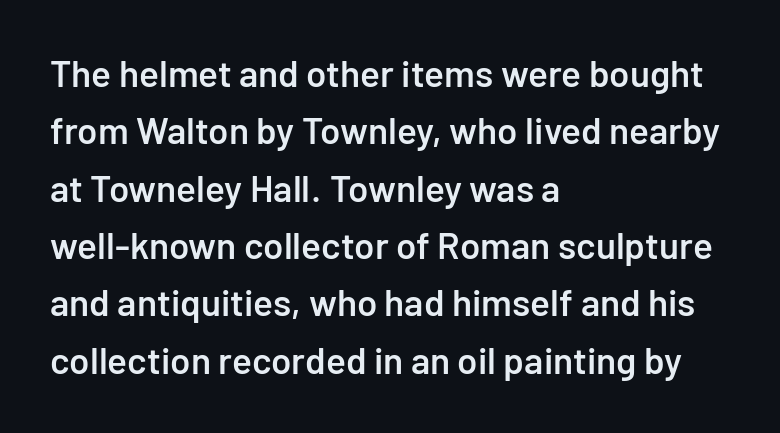
A typesetter would call this leading conventional body-copy spacing. Short note: letters normally spaced. Is this a fixed-width face? No — the glyphs have proportional, varying widths. Casual observation: everything's shoved over to the left. A typesetter would label this face a sans. The passage shown is not underscored anywhere.
